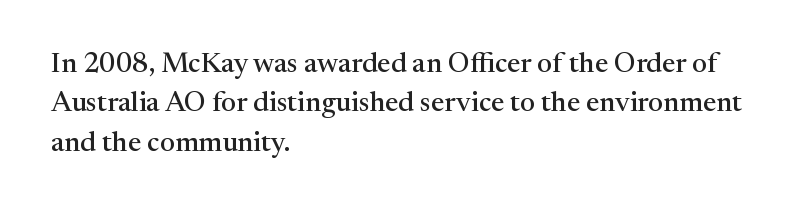
The image shows 28 px serif type, upright; set left-aligned, normal line spacing (1.41x), normal letter spacing, not underlined; medium stroke contrast and a medium x-height.
